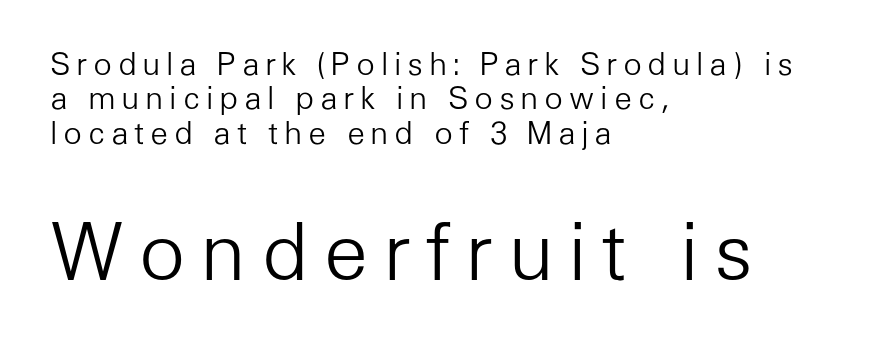
The image shows 78 px light sans-serif type, upright; set left-aligned, tight line spacing (1.11x), not underlined; the second (bottom) block is 2.52x larger; low stroke contrast and a medium x-height.
